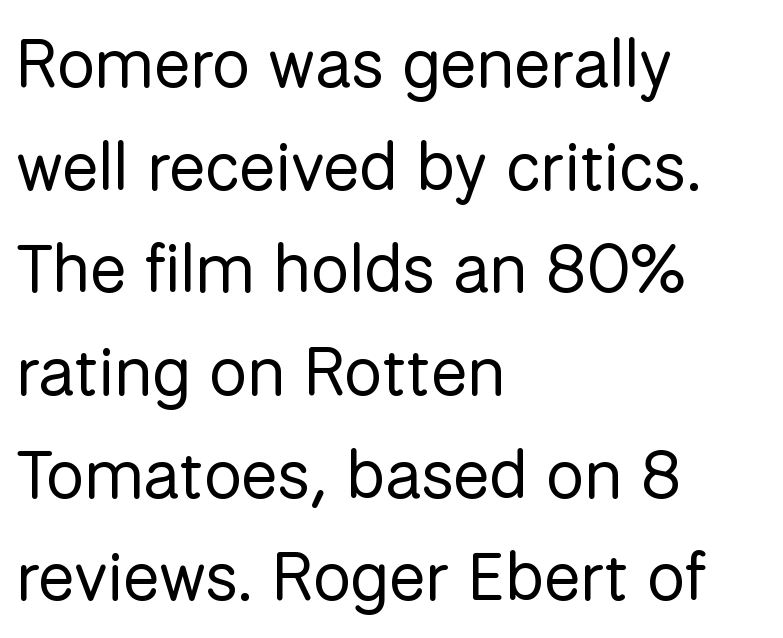
Q: Is the text bold? A: No.
Q: Is the text italic (slanted)? A: No, it is upright.
Q: Is the typeface a serif or a sans-serif typeface? A: Sans-serif.
Q: Is the text underlined? A: No.
Q: How is the paragraph aligned? A: Left-aligned.
Q: Is the spacing between letters normal or unusually wide? A: Normal.
Q: Is the spacing between lines tight, normal or loose? A: Normal.
Q: Width (condensed, normal, or wide)? A: Normal.
Q: Stroke contrast? A: Low.
Q: x-height? A: Medium.
Q: Monospaced? A: No.
